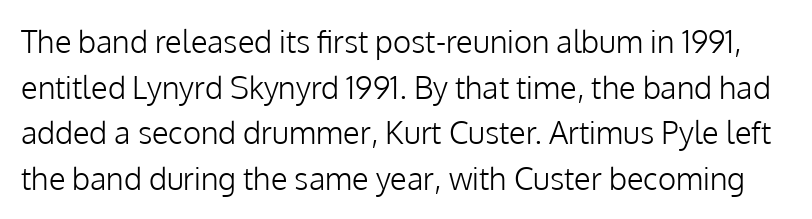
The axis of the letterforms is exactly vertical. A typesetter would call this leading conventional body-copy spacing. Descenders are the only things crossing below the line. No letter is thick-stroked: the sample isn't bold. Think of a printed novel: that variable character pitch is what you see here.
